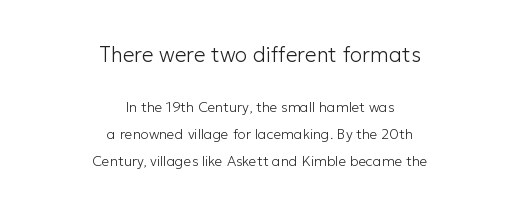
The weight tops out at a normal text grade. Note: larger setting up top, smaller setting below. Unlike italic type, these characters show no tilt at all. Plain, unruled lines of type.
